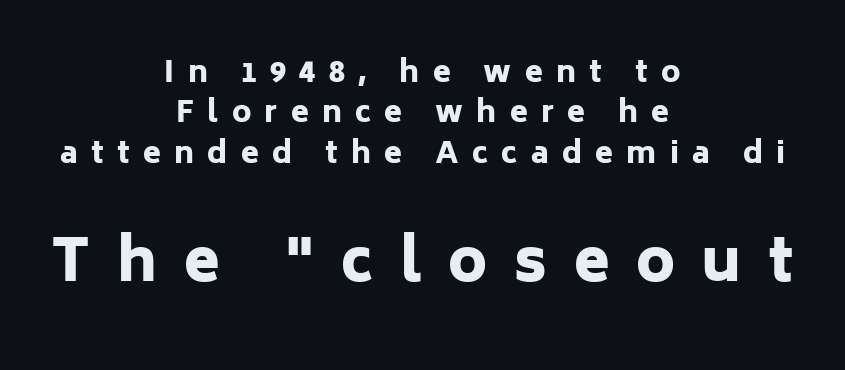
Q: Is the text bold? A: Yes.
Q: Is the text italic (slanted)? A: No, it is upright.
Q: Is the typeface a serif or a sans-serif typeface? A: Sans-serif.
Q: Is the text underlined? A: No.
Q: How is the paragraph aligned? A: Centered.
Q: Is the spacing between letters normal or unusually wide? A: Unusually wide.
Q: Is the spacing between lines tight, normal or loose? A: Normal.
Q: Which block of text is set in a larger size, the first (top) or the second (bottom)? A: The second (bottom) one.
Q: Width (condensed, normal, or wide)? A: Normal.
Q: Stroke contrast? A: Low.
Q: x-height? A: Medium.
Q: Monospaced? A: No.
